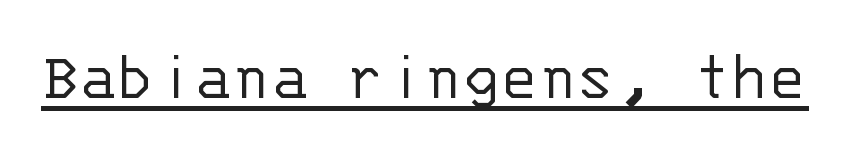
Q: Is the text bold? A: No.
Q: Is the text italic (slanted)? A: No, it is upright.
Q: Is the typeface a serif or a sans-serif typeface? A: Sans-serif.
Q: Is the text underlined? A: Yes.
Q: Is the spacing between letters normal or unusually wide? A: Normal.
Q: Width (condensed, normal, or wide)? A: Normal.
Q: Stroke contrast? A: Low.
Q: x-height? A: Large.
Q: Monospaced? A: Yes.
